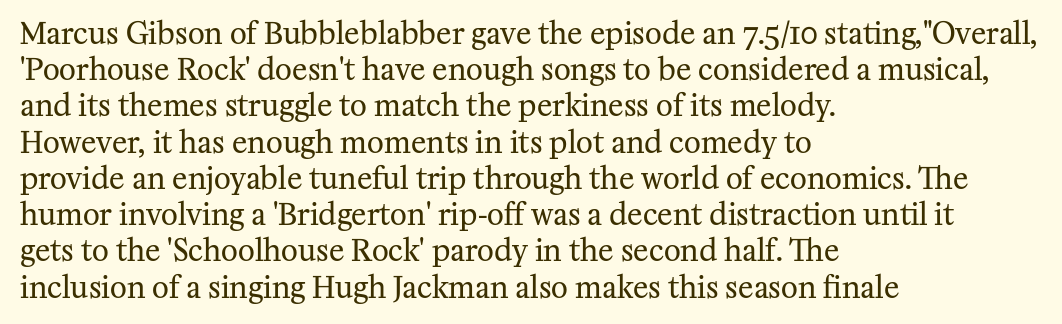
The image shows 29 px regular-weight serif type, upright; set left-aligned, normal line spacing (1.25x), normal letter spacing, not underlined; medium stroke contrast and a medium x-height.
